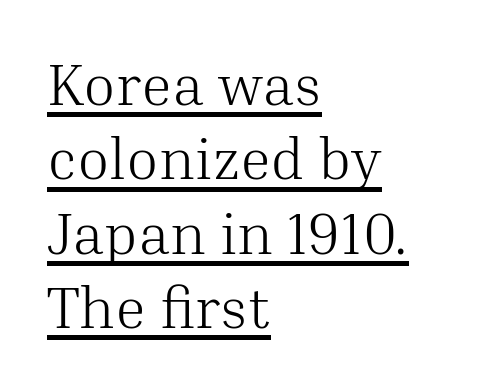
You could call the tracking neutral — neither tight nor loose. Examine the stroke ends and you'll spot serifs. This is not heavy type; no bold has been used. Line spacing here is normal. Typeset ragged right — the left edge is the straight one. If you drew a line through each stem, it would be perfectly vertical.
